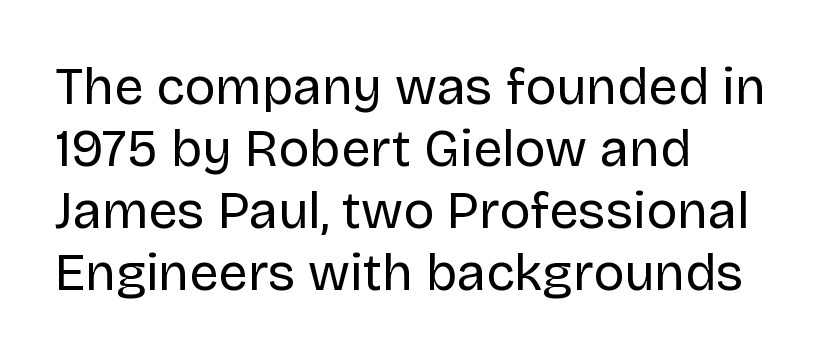
The image shows 52 px regular-weight sans-serif type, upright; set left-aligned, line spacing 1.19x, normal letter spacing, not underlined; low stroke contrast and a large x-height.
